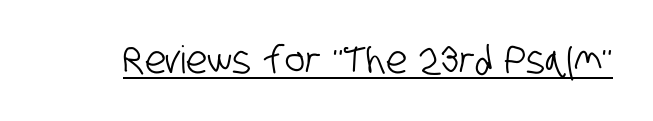
The image shows 38 px condensed sans-serif type; set normal letter spacing, underlined; low stroke contrast and a large x-height.
